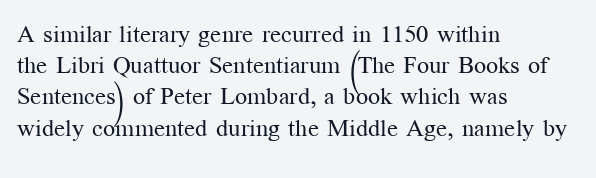
The ragged edge is on the right, which tells us the setting is flush left. The passage shown is not underscored anywhere. These lines were composed using upright roman letters. This sample uses plain, unmodified letter spacing. Reading down the column, the eye jumps a familiar distance to each next line.
